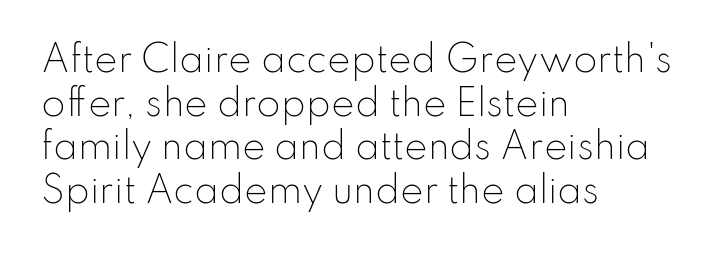
The image shows 35 px light sans-serif type, upright; set left-aligned, normal line spacing (1.25x), normal letter spacing, not underlined; low stroke contrast and a small x-height.
